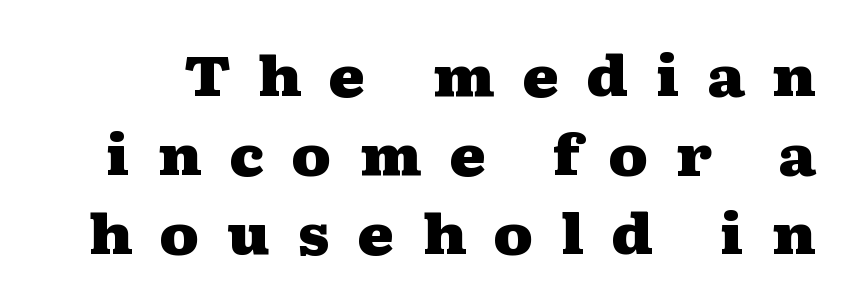
Q: Is the text bold? A: Yes.
Q: Is the text italic (slanted)? A: No, it is upright.
Q: Is the typeface a serif or a sans-serif typeface? A: Serif.
Q: Is the text underlined? A: No.
Q: Is the spacing between letters normal or unusually wide? A: Unusually wide.
Q: Is the spacing between lines tight, normal or loose? A: Normal.
Q: Width (condensed, normal, or wide)? A: Wide.
Q: Stroke contrast? A: Medium.
Q: x-height? A: Medium.
Q: Monospaced? A: No.
